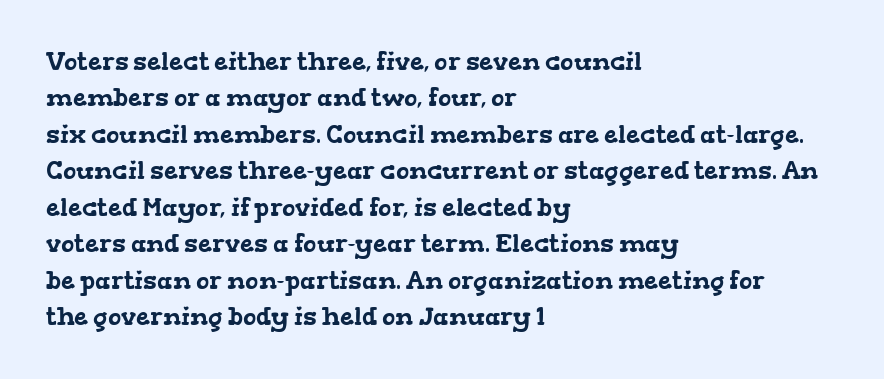
{"underline": "no", "align": "left", "line_spacing": "normal", "line_spacing_ratio": 1.46, "letter_spacing": "normal", "letter_spacing_em": 0.0, "glyph_px": 25}
